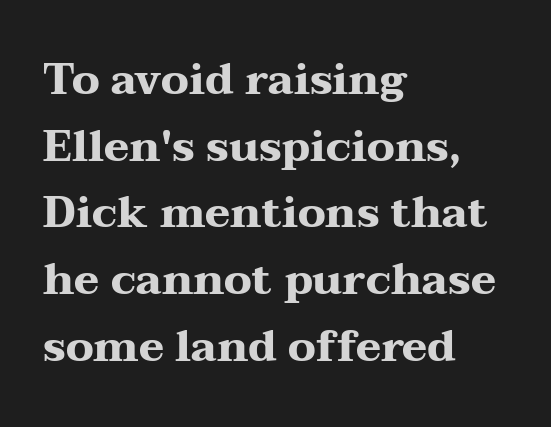
Summary of weight: heavy, a full bold. The line texture is even and compact thanks to regular tracking. Varying glyph widths throughout — classic text-font behaviour. A typesetter would label this face a serif. Type without underlining.
